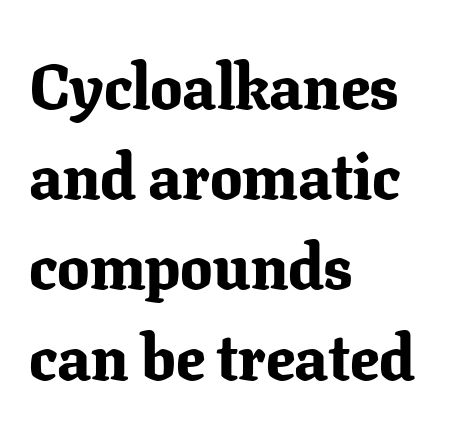
Q: Is the text bold? A: Yes.
Q: Is the text italic (slanted)? A: No, it is upright.
Q: Is the typeface a serif or a sans-serif typeface? A: Serif.
Q: Is the text underlined? A: No.
Q: How is the paragraph aligned? A: Left-aligned.
Q: Is the spacing between letters normal or unusually wide? A: Normal.
Q: Is the spacing between lines tight, normal or loose? A: Normal.
Q: Width (condensed, normal, or wide)? A: Normal.
Q: Stroke contrast? A: Low.
Q: x-height? A: Medium.
Q: Monospaced? A: No.
